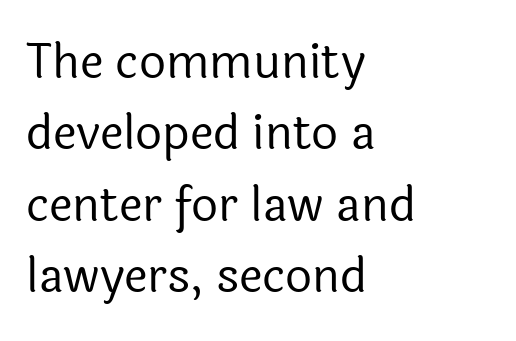
I'd call this a sans setting — the letters go barefoot. The paragraph has a hard left edge and a soft right edge. Check the space under the baseline: it is left empty. The font sits on the lighter half of the weight spectrum, regular included. Spacing verdict: proportional, widths tailored to each character. These lines keep a tight, regular rhythm from letter to letter.
